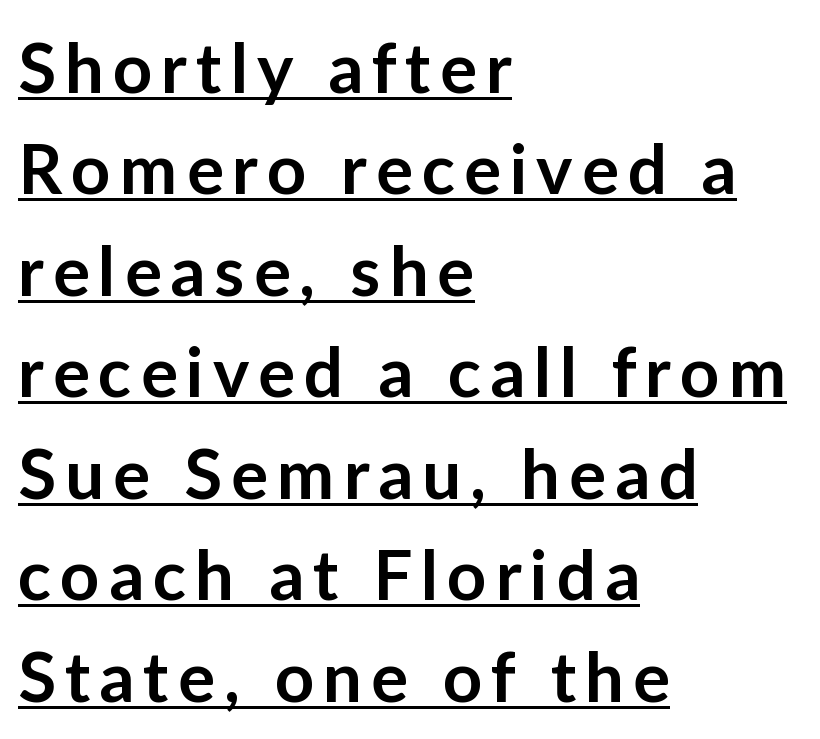
Q: Is the text bold? A: Semi-bold.
Q: Is the text italic (slanted)? A: No, it is upright.
Q: Is the typeface a serif or a sans-serif typeface? A: Sans-serif.
Q: Is the text underlined? A: Yes.
Q: How is the paragraph aligned? A: Left-aligned.
Q: Is the spacing between lines tight, normal or loose? A: Normal.
Q: Width (condensed, normal, or wide)? A: Normal.
Q: Stroke contrast? A: Low.
Q: x-height? A: Medium.
Q: Monospaced? A: No.
